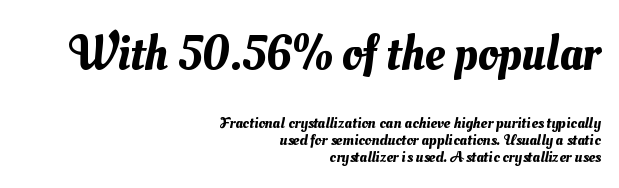
The image shows 49 px text type; set right-aligned, tight line spacing (1.07x), normal letter spacing, not underlined; the first (top) block is 3.06x larger; medium stroke contrast and a small x-height.
